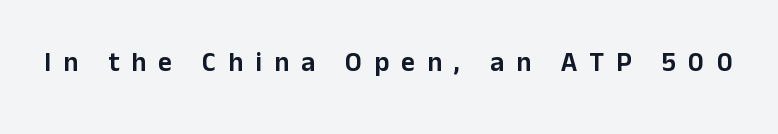
Underlining? Definitely not there. The gaps between neighbouring characters are conspicuously large. Nope, not italic — everything's standing straight.
